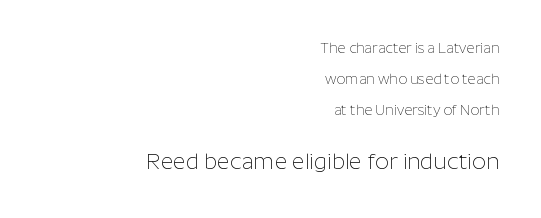
{"italic": "no", "bold": "no", "underline": "no", "align": "right", "line_spacing": "loose", "line_spacing_ratio": 2.21, "letter_spacing": "normal", "letter_spacing_em": 0.0, "larger_block": "second", "size_ratio": 1.57, "glyph_px": 22}
